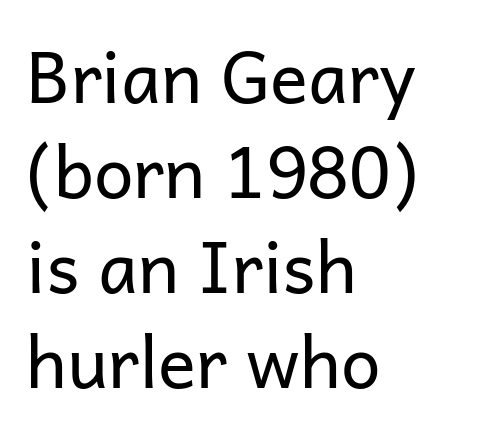
Q: Is the text bold? A: No.
Q: Is the text italic (slanted)? A: No, it is upright.
Q: Is the typeface a serif or a sans-serif typeface? A: Sans-serif.
Q: Is the text underlined? A: No.
Q: How is the paragraph aligned? A: Left-aligned.
Q: Is the spacing between letters normal or unusually wide? A: Normal.
Q: Is the spacing between lines tight, normal or loose? A: Normal.
Q: Width (condensed, normal, or wide)? A: Normal.
Q: Stroke contrast? A: Low.
Q: x-height? A: Medium.
Q: Monospaced? A: No.
